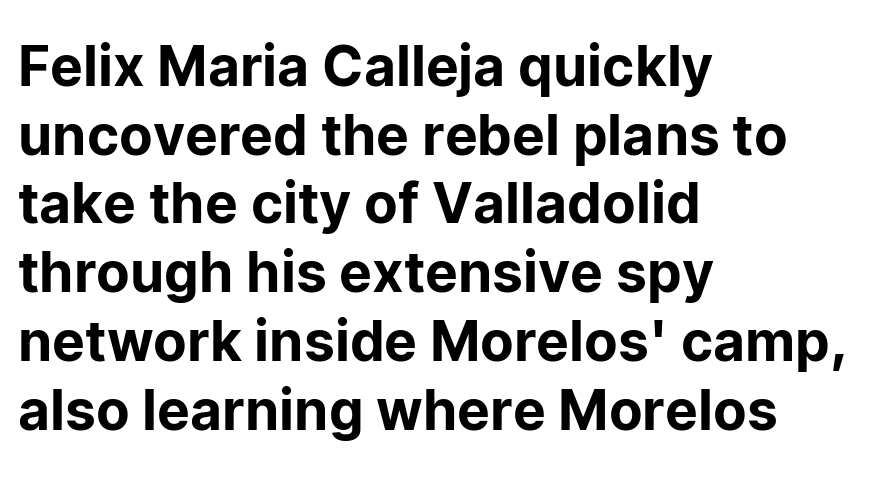
{"serif": "no", "italic": "no", "width": "normal", "stroke_contrast": "low", "x_height": "medium", "monospaced": "no", "underline": "no", "align": "left", "line_spacing": "normal", "line_spacing_ratio": 1.25, "letter_spacing": "normal", "letter_spacing_em": 0.0, "glyph_px": 55}
